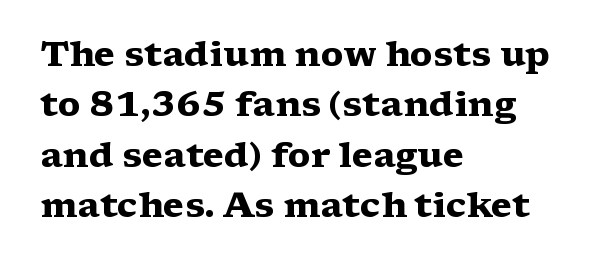
{"serif": "yes", "italic": "no", "bold": "yes", "weight": "heavy", "width": "wide", "stroke_contrast": "medium", "x_height": "medium", "monospaced": "no", "underline": "no", "align": "left", "line_spacing": "normal", "line_spacing_ratio": 1.44, "letter_spacing": "normal", "letter_spacing_em": 0.0, "glyph_px": 35}
